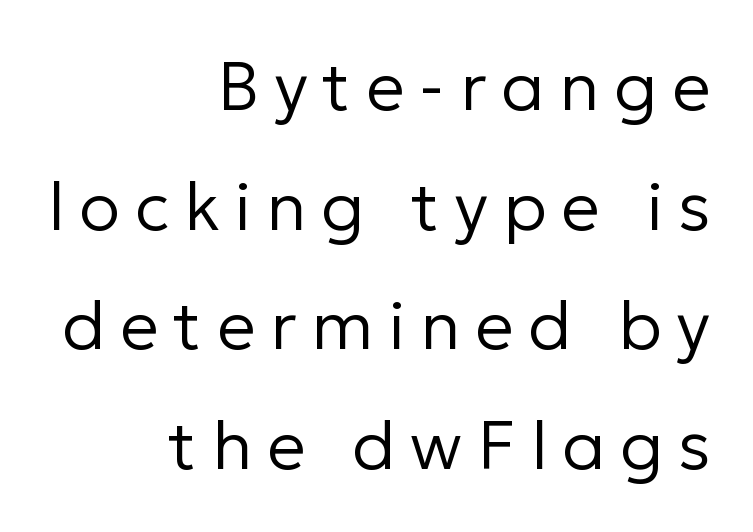
Every stem runs plumb, perpendicular to the baseline. Letters have the restrained weight of plain body copy at most. Right-aligned paragraph, ragged on the left. This sample has the flowing, uneven cadence of proportional lettering. Words appear elongated and porous because spacing is wide.
